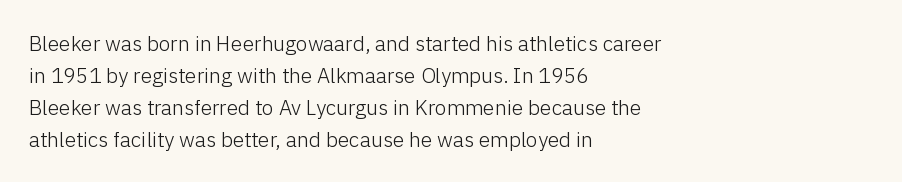
Vertical strokes here are truly vertical. The paragraph has a hard left edge and a soft right edge. The rendering uses a moderate line-height, typical for paragraphs. The cut favours lightness, reaching ordinary text weight at its darkest.
